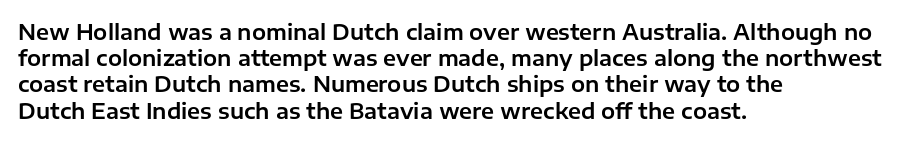
{"italic": "no", "underline": "no", "align": "left", "line_spacing": "normal", "line_spacing_ratio": 1.25, "letter_spacing": "normal", "letter_spacing_em": 0.0, "glyph_px": 21}
